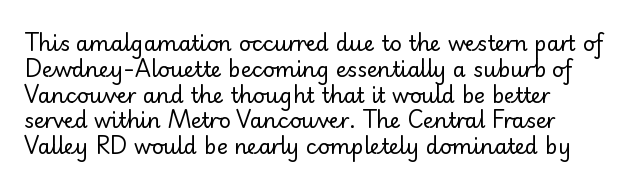
Q: Is the text bold? A: No.
Q: Is the text italic (slanted)? A: No, it is upright.
Q: Is the text underlined? A: No.
Q: How is the paragraph aligned? A: Left-aligned.
Q: Is the spacing between letters normal or unusually wide? A: Normal.
